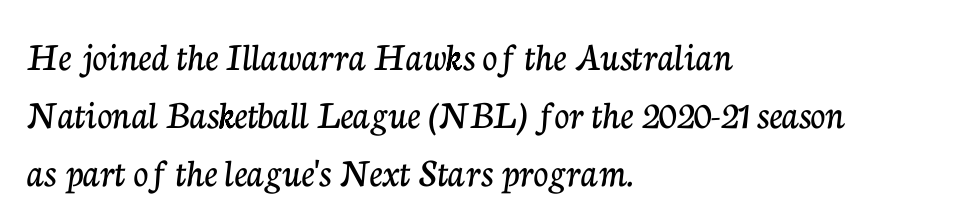
The image shows 41 px serif type; set left-aligned, normal line spacing (1.42x), normal letter spacing, not underlined; low stroke contrast and a medium x-height.
